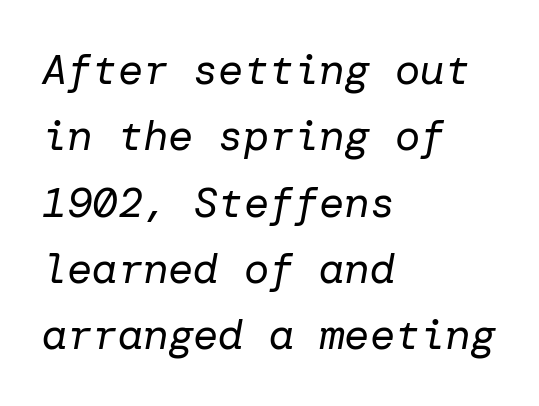
Q: Is the text bold? A: No.
Q: Is the text italic (slanted)? A: Yes, it leans right by about 10 degrees.
Q: Is the text underlined? A: No.
Q: How is the paragraph aligned? A: Left-aligned.
Q: Is the spacing between letters normal or unusually wide? A: Normal.
Q: Is the spacing between lines tight, normal or loose? A: Normal.
Q: Width (condensed, normal, or wide)? A: Normal.
Q: Stroke contrast? A: Low.
Q: x-height? A: Medium.
